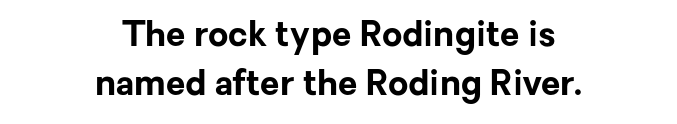
Q: Is the text bold? A: Yes.
Q: Is the text italic (slanted)? A: No, it is upright.
Q: Is the typeface a serif or a sans-serif typeface? A: Sans-serif.
Q: Is the text underlined? A: No.
Q: How is the paragraph aligned? A: Centered.
Q: Is the spacing between letters normal or unusually wide? A: Normal.
Q: Is the spacing between lines tight, normal or loose? A: Normal.
Q: Width (condensed, normal, or wide)? A: Normal.
Q: Stroke contrast? A: Low.
Q: x-height? A: Medium.
Q: Monospaced? A: No.
